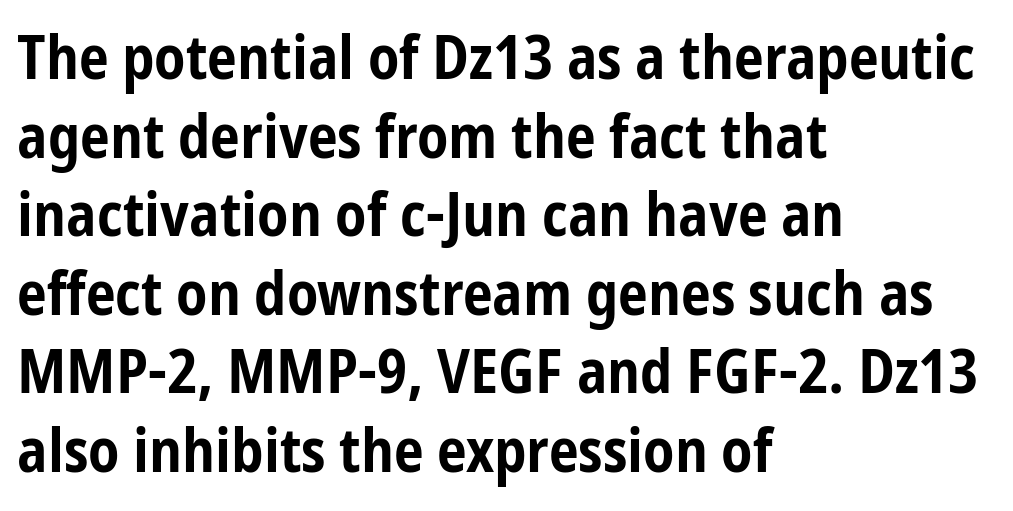
{"serif": "no", "italic": "no", "bold": "yes", "weight": "bold", "width": "condensed", "stroke_contrast": "low", "x_height": "medium", "monospaced": "no", "underline": "no", "align": "left", "line_spacing": "normal", "line_spacing_ratio": 1.31, "letter_spacing": "normal", "letter_spacing_em": 0.0, "glyph_px": 60}
